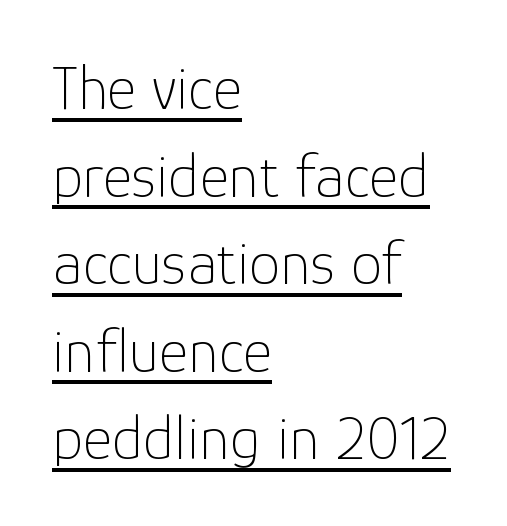
The image shows 63 px thin sans-serif type, upright; set left-aligned, normal line spacing (1.39x), normal letter spacing, underlined; low stroke contrast and a medium x-height.
